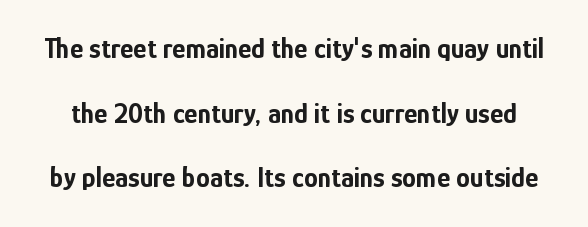
Q: Is the text bold? A: Yes.
Q: Is the text italic (slanted)? A: No, it is upright.
Q: Is the typeface a serif or a sans-serif typeface? A: Sans-serif.
Q: Is the text underlined? A: No.
Q: Is the spacing between letters normal or unusually wide? A: Normal.
Q: Is the spacing between lines tight, normal or loose? A: Loose.
Q: Width (condensed, normal, or wide)? A: Condensed.
Q: Stroke contrast? A: Low.
Q: x-height? A: Medium.
Q: Monospaced? A: No.
